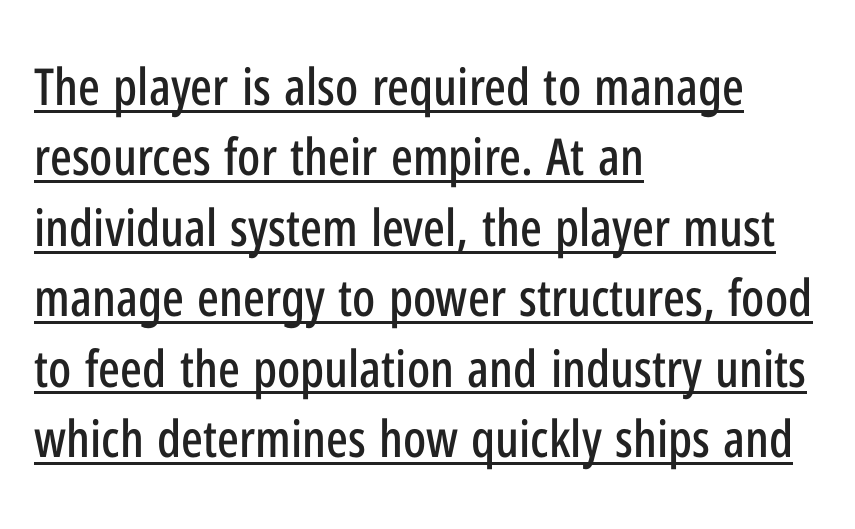
Normally led — the rows are evenly, conventionally spaced. Layout note: lines flush left. Every stem runs plumb, perpendicular to the baseline. The gaps between neighbouring characters are ordinary and unremarkable. Like a heading marked for emphasis, these lines bear an underscore.
